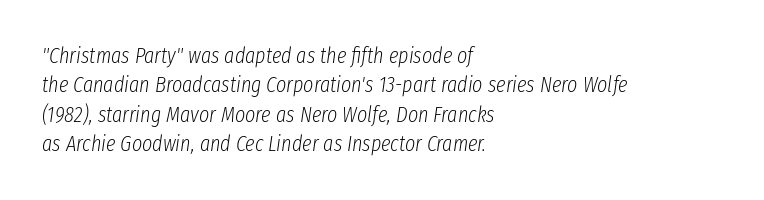
The image shows 22 px text type, italic (leaning right); set left-aligned, normal line spacing (1.34x), normal letter spacing, not underlined.
